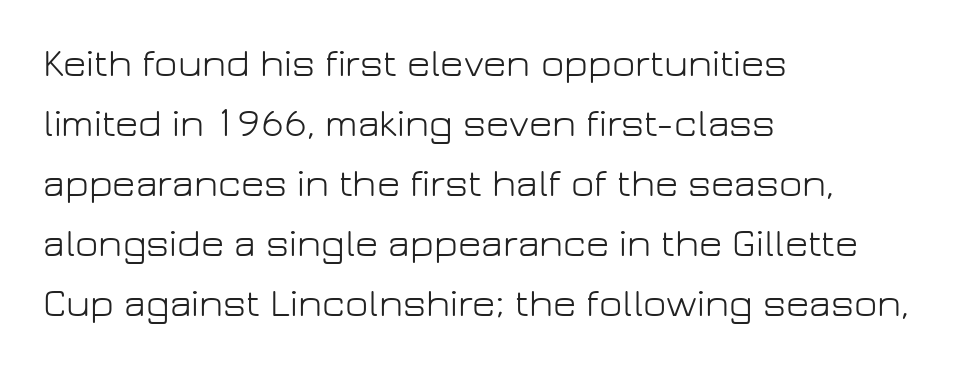
Does extra space separate the letters? No, they use regular spacing. Spacing verdict: proportional, widths tailored to each character. Is there much room between lines? A standard amount, neither cramped nor airy. Upright lettering throughout. Serif or sans? Sans — the stroke terminals are bare.
